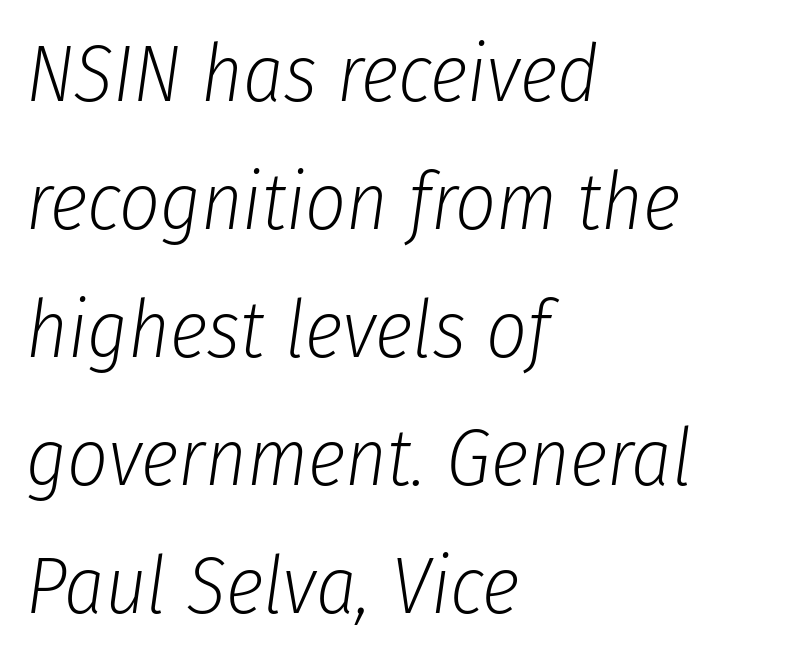
{"italic": "yes", "lean": "right", "slant_degrees": 8, "bold": "no", "weight": "light", "width": "condensed", "stroke_contrast": "low", "x_height": "medium", "monospaced": "no", "underline": "no", "align": "left", "line_spacing": "normal", "line_spacing_ratio": 1.6, "letter_spacing": "normal", "letter_spacing_em": 0.0, "glyph_px": 80}
